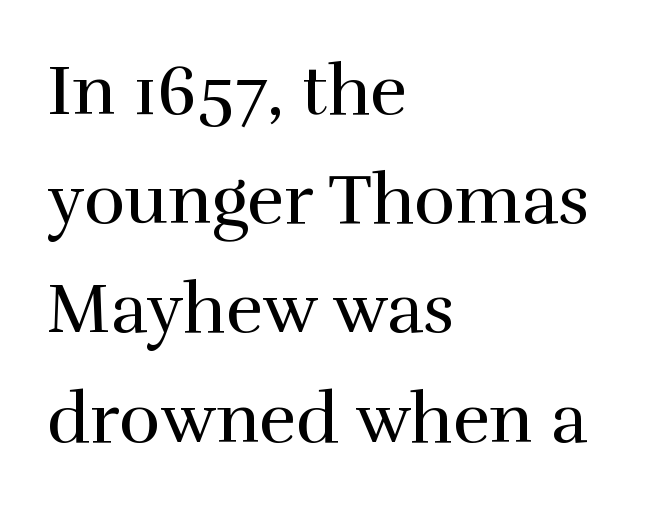
{"serif": "yes", "italic": "no", "bold": "no", "weight": "regular", "width": "normal", "stroke_contrast": "high", "x_height": "medium", "monospaced": "no", "underline": "no", "align": "left", "line_spacing": "normal", "line_spacing_ratio": 1.56, "letter_spacing": "normal", "letter_spacing_em": 0.0, "glyph_px": 70}
